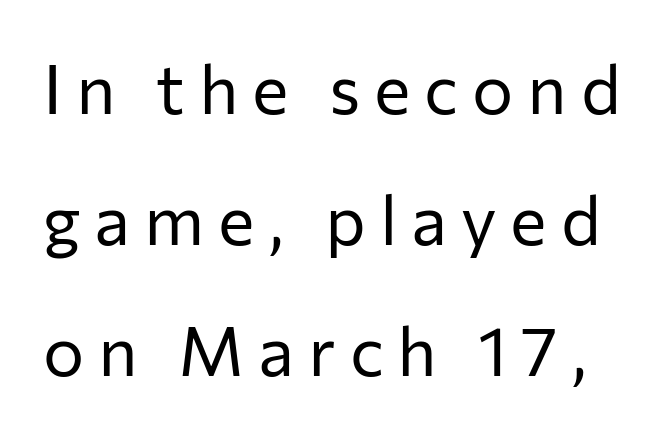
Serifs: no, the terminals of the letterforms are clean. Vertical spacing — loose. Ascenders rise straight up at ninety degrees. The strip under each line holds only bare page. Display-style spreading of the glyphs; the letterfit is very open. Letters have the restrained weight of plain body copy at most.
